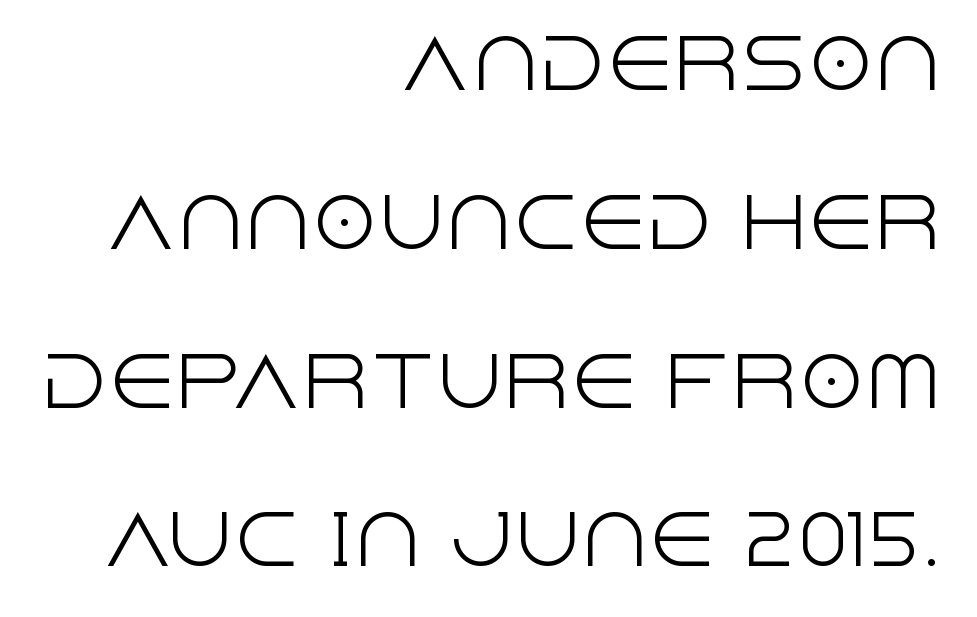
The image shows 67 px light sans-serif type, upright; set right-aligned, loose line spacing (2.37x), normal letter spacing, not underlined; a large x-height.
